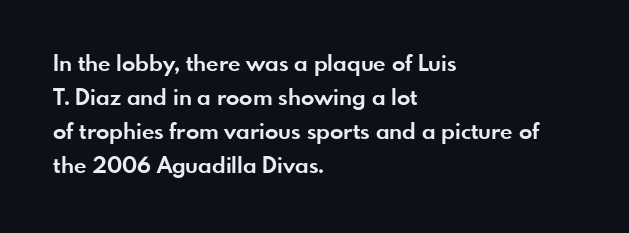
Underline: absent. Default kerning and tracking; the words read as compact shapes. Successive baselines arrive at the customary interval. You can tell it's not italic because the verticals are truly vertical. One-word summary of the alignment: left. These lines carry a lot of weight — the face is fully bold.
